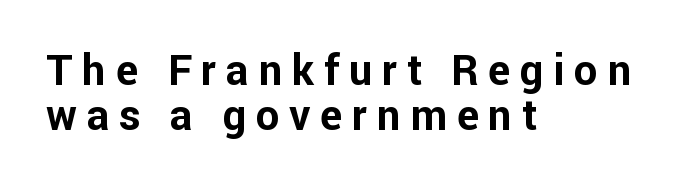
Baseline-to-baseline distance is barely more than the letter height. A dark, heavy texture on the line: the type is bold. This rendering uses left alignment, leaving the right contour irregular. This is the regular roman posture of the typeface. The tracking reads as deliberately expanded to a designer's eye. The characters display no serif detailing; their extremities are plain.
